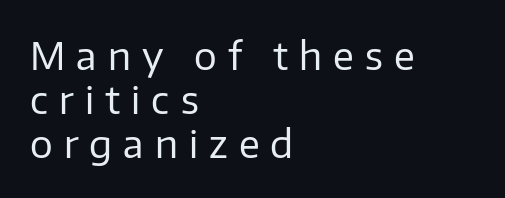
Q: Is the text bold? A: No.
Q: Is the text italic (slanted)? A: No, it is upright.
Q: Is the typeface a serif or a sans-serif typeface? A: Sans-serif.
Q: Is the text underlined? A: No.
Q: How is the paragraph aligned? A: Left-aligned.
Q: Is the spacing between letters normal or unusually wide? A: Unusually wide.
Q: Width (condensed, normal, or wide)? A: Normal.
Q: Stroke contrast? A: Low.
Q: x-height? A: Medium.
Q: Monospaced? A: No.
